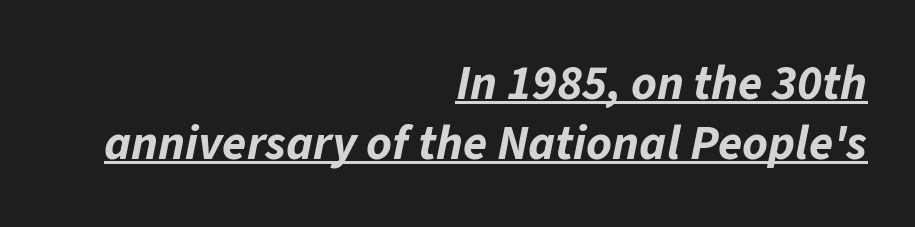
{"italic": "yes", "lean": "right", "slant_degrees": 11, "bold": "yes", "weight": "bold", "width": "normal", "stroke_contrast": "low", "x_height": "medium", "monospaced": "no", "underline": "yes", "align": "right", "line_spacing_ratio": 1.22, "letter_spacing": "normal", "letter_spacing_em": 0.0, "glyph_px": 49}
